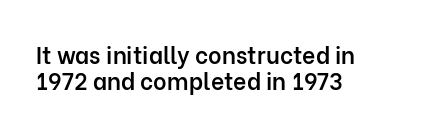
{"italic": "no", "bold": "semi", "underline": "no", "align": "left", "line_spacing": "tight", "line_spacing_ratio": 1.11, "letter_spacing": "normal", "letter_spacing_em": 0.0, "glyph_px": 23}
